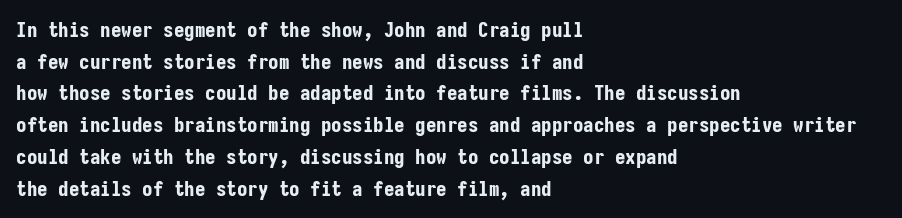
This is roman type, the default non-slanted kind. Observe the ordinary spacing: letters are neighbours, not strangers. The space between consecutive lines is moderate. Leftover space on each line is placed entirely after the last word. The string is rendered with underlining switched off. What weight is shown? A full bold with thick strokes.
